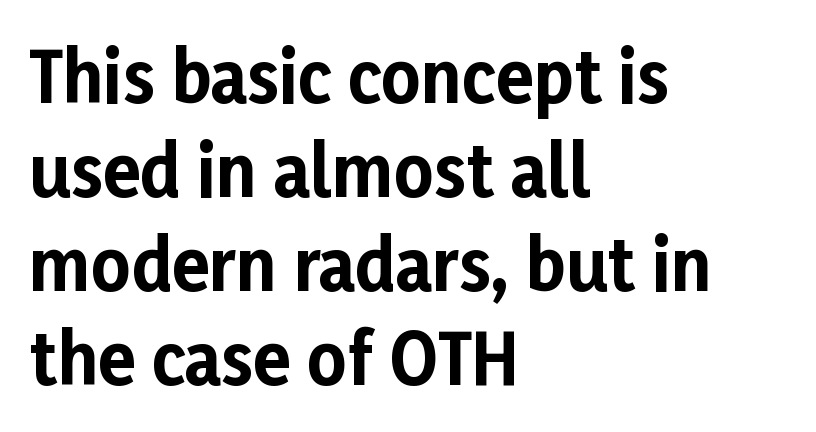
The passage shown is typed in a proportional face where columns would drift. The specimen omits any rule beneath the text block's lines. The designer left line spacing at the default. Heft: maximum for text — a bold.
